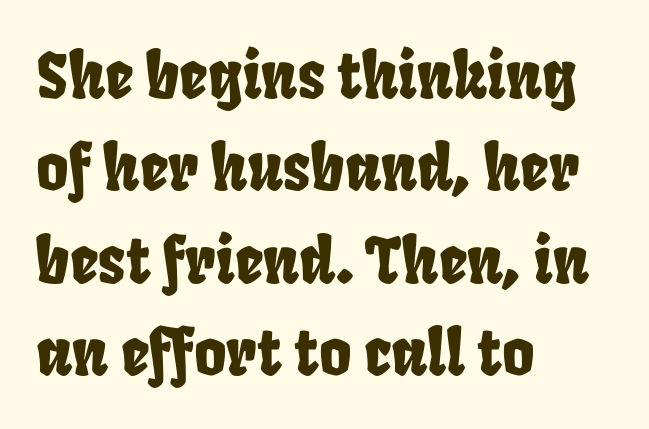
{"serif": "no", "width": "condensed", "stroke_contrast": "low", "x_height": "large", "monospaced": "no", "underline": "no", "align": "left", "line_spacing": "normal", "line_spacing_ratio": 1.49, "letter_spacing": "normal", "letter_spacing_em": 0.0, "glyph_px": 62}
